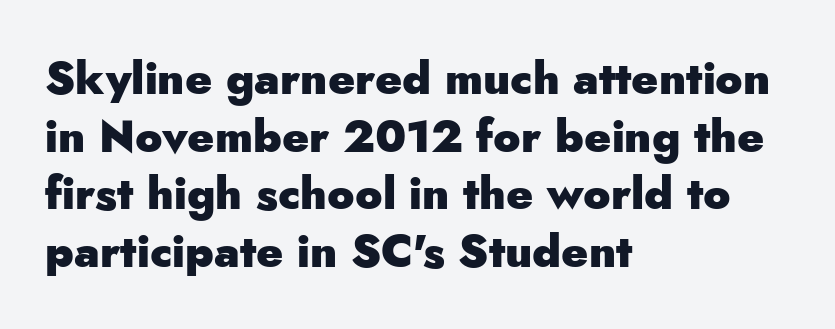
{"serif": "no", "italic": "no", "bold": "yes", "weight": "heavy", "width": "normal", "stroke_contrast": "low", "x_height": "small", "monospaced": "no", "underline": "no", "align": "left", "line_spacing": "normal", "line_spacing_ratio": 1.28, "letter_spacing": "normal", "letter_spacing_em": 0.0, "glyph_px": 45}
